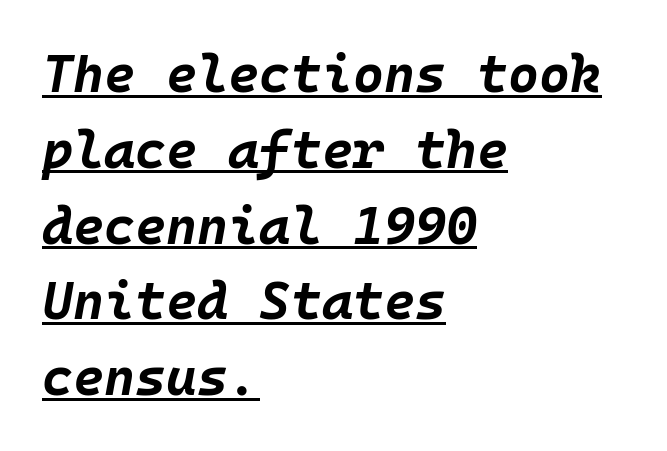
Q: Is the text bold? A: Yes.
Q: Is the text italic (slanted)? A: Yes, it leans right by about 10 degrees.
Q: Is the text underlined? A: Yes.
Q: How is the paragraph aligned? A: Left-aligned.
Q: Is the spacing between letters normal or unusually wide? A: Normal.
Q: Is the spacing between lines tight, normal or loose? A: Normal.
Q: Width (condensed, normal, or wide)? A: Normal.
Q: Stroke contrast? A: Low.
Q: x-height? A: Large.
Q: Monospaced? A: Yes.
